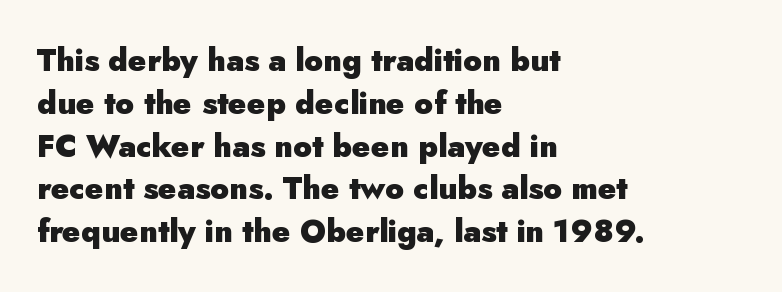
Q: Is the text bold? A: Yes.
Q: Is the text italic (slanted)? A: No, it is upright.
Q: Is the typeface a serif or a sans-serif typeface? A: Sans-serif.
Q: Is the text underlined? A: No.
Q: How is the paragraph aligned? A: Left-aligned.
Q: Is the spacing between letters normal or unusually wide? A: Normal.
Q: Is the spacing between lines tight, normal or loose? A: Normal.
Q: Width (condensed, normal, or wide)? A: Normal.
Q: Stroke contrast? A: Low.
Q: x-height? A: Small.
Q: Monospaced? A: No.
